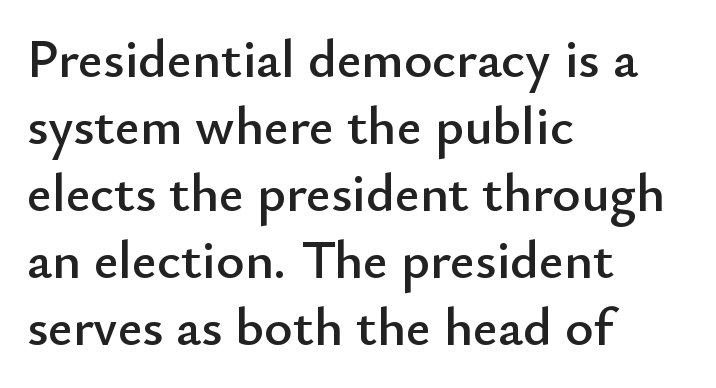
The image shows 54 px sans-serif type, upright; set left-aligned, line spacing 1.24x, normal letter spacing, not underlined; low stroke contrast and a small x-height.
